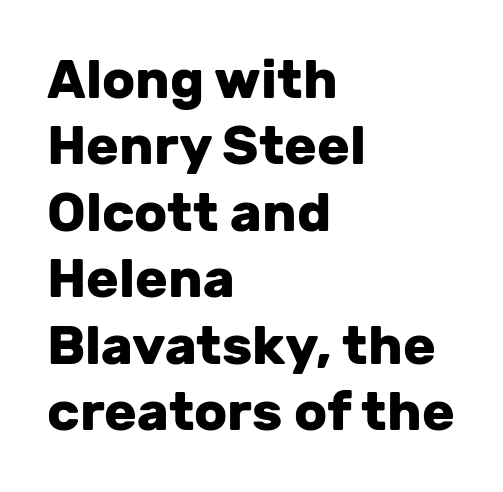
Leftover space on each line is placed entirely after the last word. The rendering keeps characters at their native spacing. The axis of the letterforms is exactly vertical. This sample has the flowing, uneven cadence of proportional lettering.
